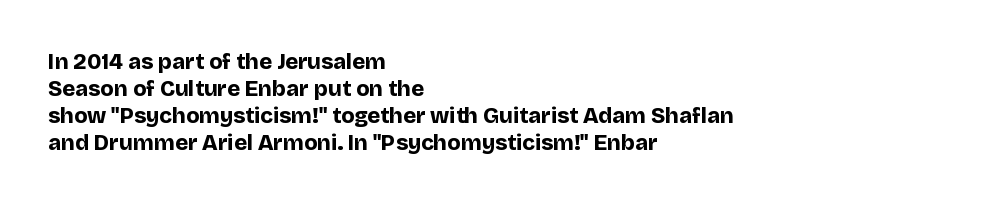
Q: Is the text bold? A: Yes.
Q: Is the text italic (slanted)? A: No, it is upright.
Q: Is the text underlined? A: No.
Q: How is the paragraph aligned? A: Left-aligned.
Q: Is the spacing between letters normal or unusually wide? A: Normal.
